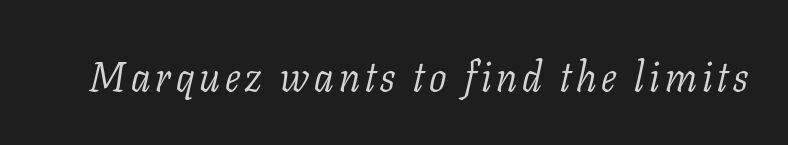
Decoration check: the copy has no underline. Compared with a typical body face, this is equally light or lighter still. This sample uses an oblique cut, with every glyph tilted off the vertical. The glyphs in this specimen are seriffed. Spacing verdict: proportional, widths tailored to each character.
